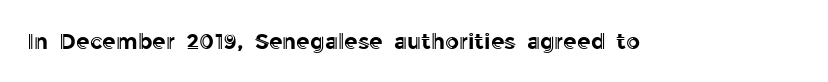
Tall strokes in this sample are plumb rather than angled. Short note: letters normally spaced. Lines of text with bare space underneath.
